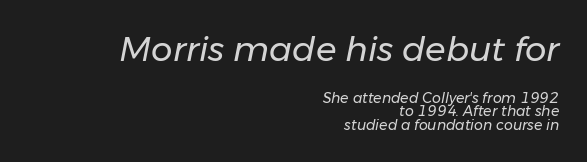
The rendering anchors every line to the right-hand side. Varying glyph widths throughout — classic text-font behaviour. This is not heavy type; no bold has been used. Descenders are the only things crossing below the line. These lines huddle together more closely than default settings would place them. Compare the two chunks: the upper has the greater cap height.
